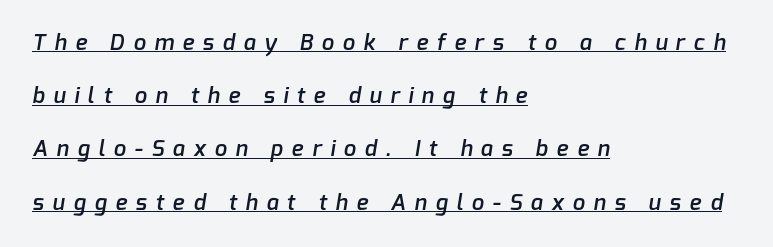
{"bold": "semi", "underline": "yes", "align": "left", "line_spacing": "loose", "line_spacing_ratio": 2.42, "letter_spacing": "wide", "letter_spacing_em": 0.4, "glyph_px": 22}
